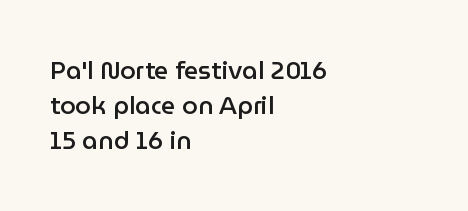
{"italic": "no", "bold": "semi", "underline": "no", "align": "left", "line_spacing": "normal", "line_spacing_ratio": 1.4, "letter_spacing": "normal", "letter_spacing_em": 0.0, "glyph_px": 25}
